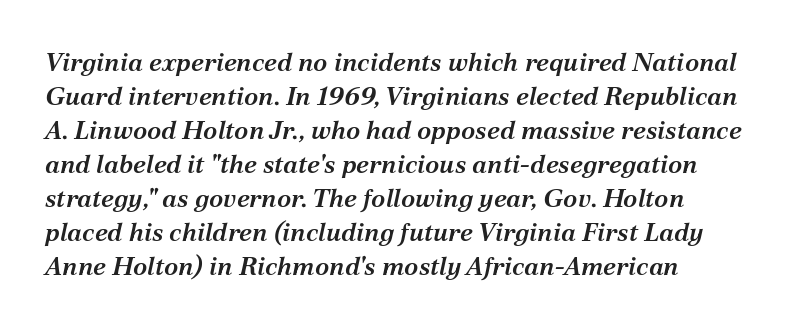
The image shows 26 px text type, italic (leaning right); set left-aligned, normal line spacing (1.31x), normal letter spacing, not underlined.
